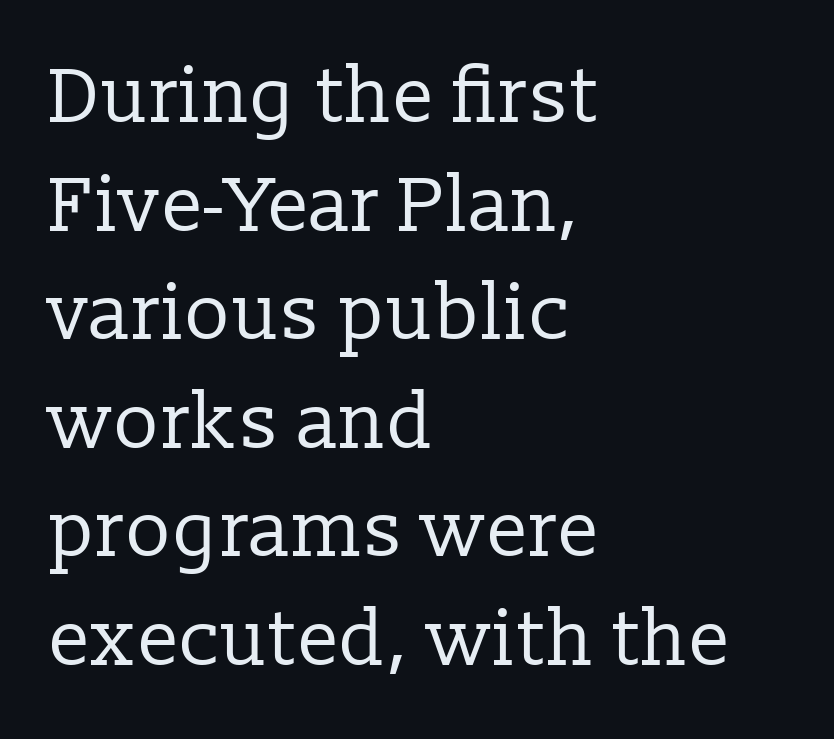
The image shows 77 px regular-weight serif type, upright; set left-aligned, normal line spacing (1.41x), normal letter spacing, not underlined; low stroke contrast and a medium x-height.
